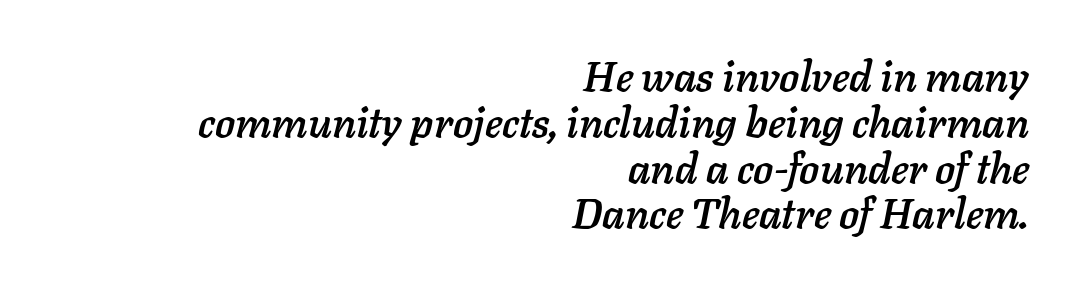
The ragged edge is on the left, which tells us the setting is flush right. Each letter keeps its own natural width here, so spacing adapts to shape. Yep, that's italic — everything's leaning. Does extra space separate the letters? No, they use regular spacing. Clear beneath every line of the passage. How would I describe the line gaps? Narrow and economical.
